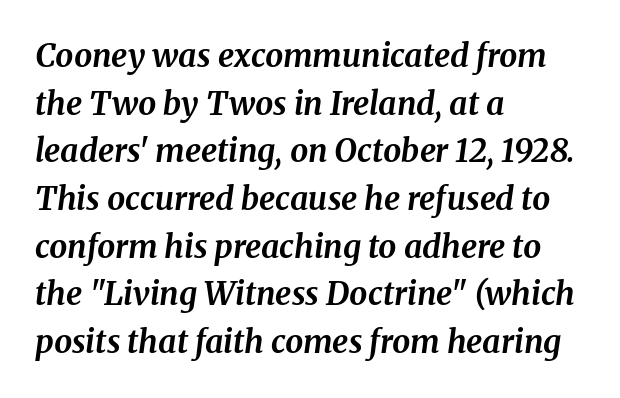
The image shows 32 px bold serif type, italic (leaning right); set left-aligned, normal line spacing (1.49x), normal letter spacing, not underlined; medium stroke contrast and a medium x-height.
